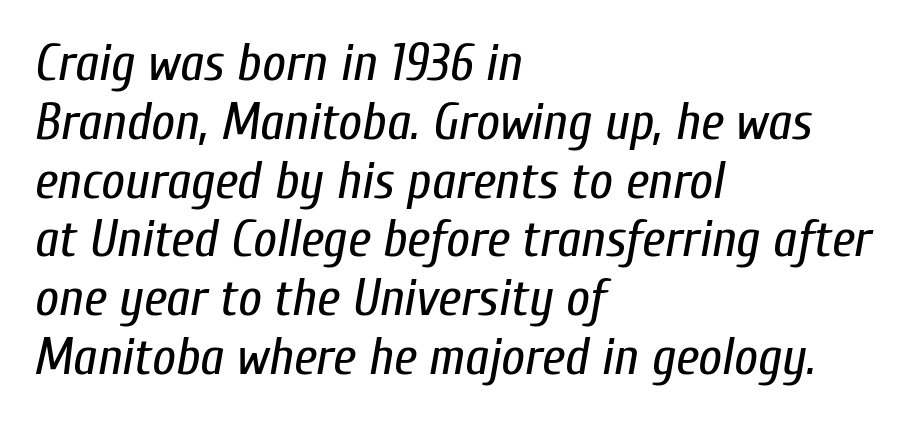
Tall strokes in this sample are angled rather than plumb. Caption: multi-line text, flush left, ragged right. The line texture is even and compact thanks to regular tracking. Think of a printed novel: that variable character pitch is what you see here.
